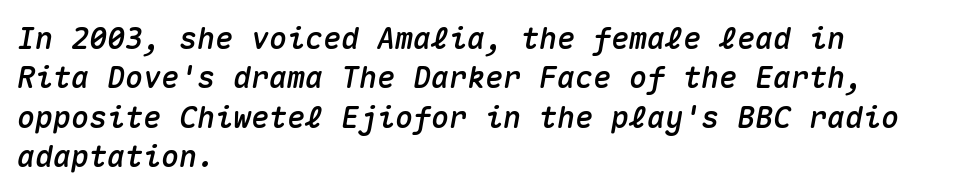
Q: Is the text italic (slanted)? A: Yes, it leans right by about 10 degrees.
Q: Is the text underlined? A: No.
Q: How is the paragraph aligned? A: Left-aligned.
Q: Is the spacing between letters normal or unusually wide? A: Normal.
Q: Is the spacing between lines tight, normal or loose? A: Normal.
Q: Width (condensed, normal, or wide)? A: Normal.
Q: Stroke contrast? A: Medium.
Q: x-height? A: Medium.
Q: Monospaced? A: Yes.
